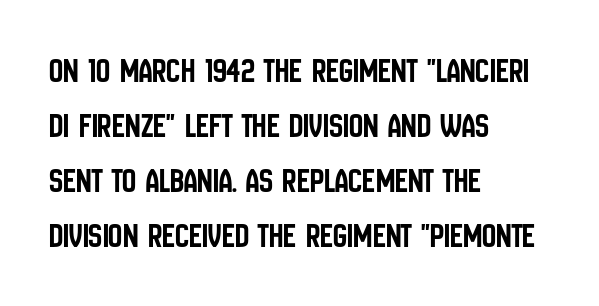
Q: Is the text italic (slanted)? A: No, it is upright.
Q: Is the typeface a serif or a sans-serif typeface? A: Sans-serif.
Q: Is the text underlined? A: No.
Q: How is the paragraph aligned? A: Left-aligned.
Q: Is the spacing between letters normal or unusually wide? A: Normal.
Q: Is the spacing between lines tight, normal or loose? A: Normal.
Q: Width (condensed, normal, or wide)? A: Condensed.
Q: Stroke contrast? A: Low.
Q: x-height? A: Large.
Q: Monospaced? A: No.
